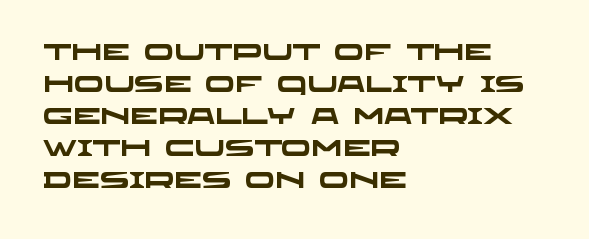
Q: Is the text bold? A: Yes.
Q: Is the text underlined? A: No.
Q: How is the paragraph aligned? A: Left-aligned.
Q: Is the spacing between letters normal or unusually wide? A: Normal.
Q: Is the spacing between lines tight, normal or loose? A: Normal.
